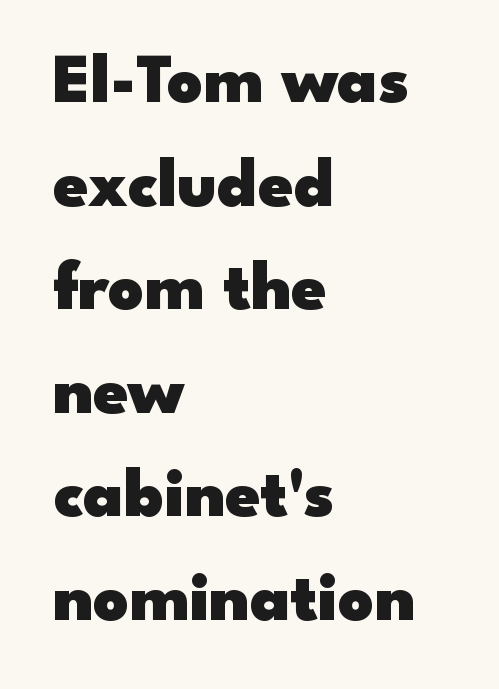
Spacing between characters is what you'd get straight out of the box. Reading down the column, the eye jumps a familiar distance to each next line. The glyphs are unaccompanied by any horizontal stroke below them. Each letter keeps its own natural width here, so spacing adapts to shape.
